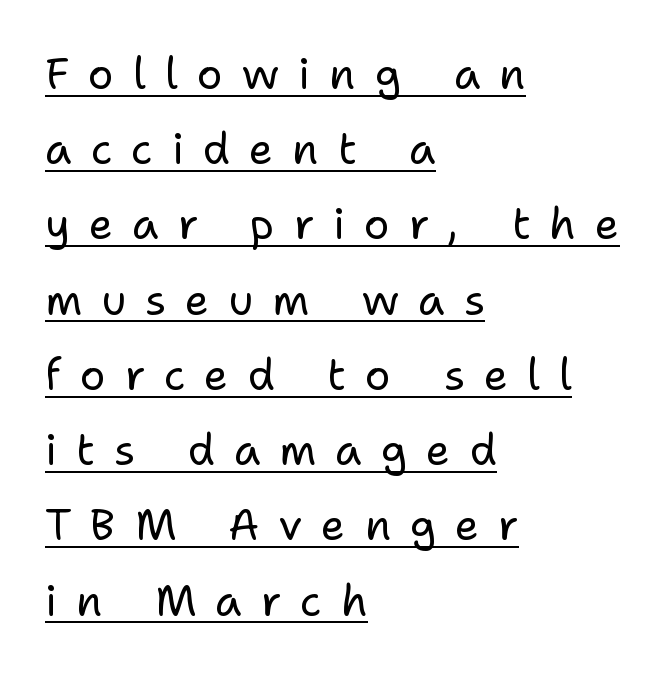
{"serif": "no", "italic": "no", "bold": "no", "weight": "regular", "width": "normal", "stroke_contrast": "low", "x_height": "medium", "monospaced": "no", "underline": "yes", "align": "left", "line_spacing_ratio": 1.75, "letter_spacing": "wide", "letter_spacing_em": 0.44, "glyph_px": 43}
